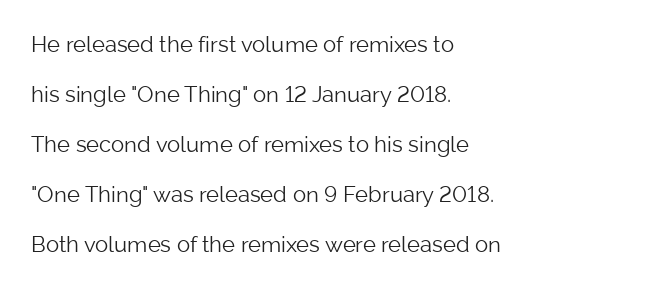
{"italic": "no", "bold": "no", "underline": "no", "align": "left", "line_spacing": "loose", "line_spacing_ratio": 2.27, "letter_spacing": "normal", "letter_spacing_em": 0.0, "glyph_px": 22}
